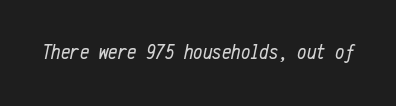
{"italic": "yes", "lean": "right", "slant_degrees": 12, "bold": "no", "underline": "no", "letter_spacing": "normal", "letter_spacing_em": 0.0, "glyph_px": 21}
